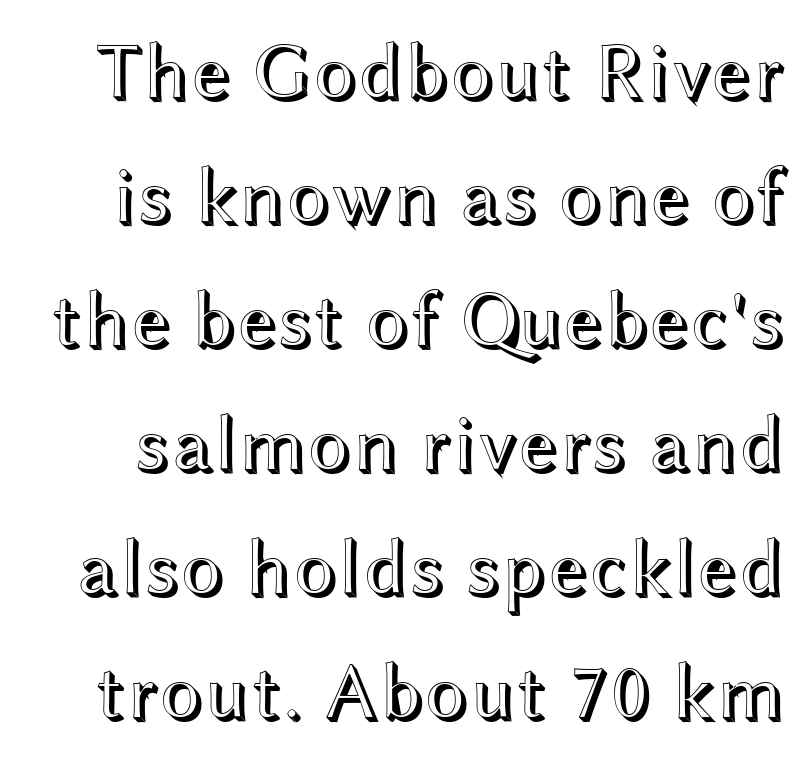
Q: Is the text italic (slanted)? A: No, it is upright.
Q: Is the text underlined? A: No.
Q: Is the spacing between letters normal or unusually wide? A: Normal.
Q: Is the spacing between lines tight, normal or loose? A: Normal.
Q: Width (condensed, normal, or wide)? A: Wide.
Q: x-height? A: Medium.
Q: Monospaced? A: No.
